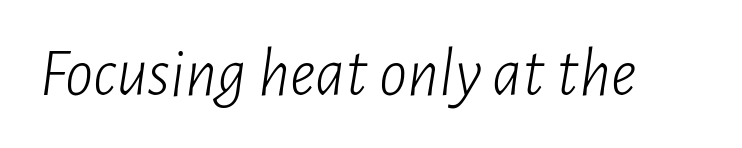
No word sits above an underline. This is oblique type, the kind used for emphasis or titles. Observe the ordinary spacing: letters are neighbours, not strangers. Vertical stems look standard width or narrower in stroke.
